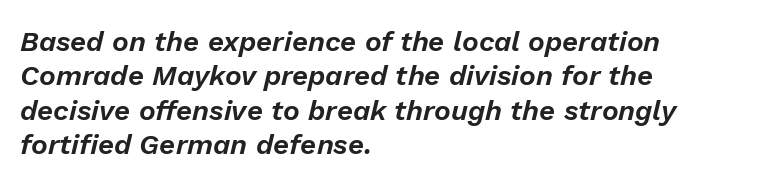
Casual observation: everything's shoved over to the left. What stands out about the letter spacing? Nothing — it is the standard amount. Honestly, there is no underline to notice here at all. Italic: yes, the glyphs are oblique.
